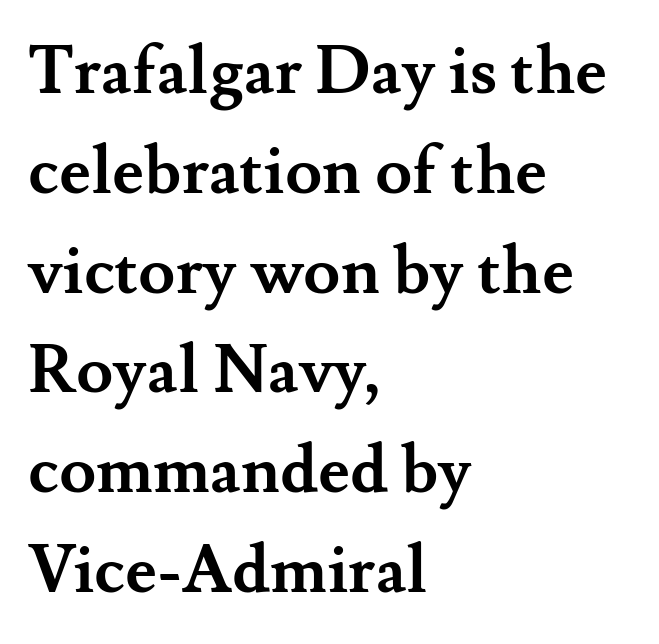
The image shows 67 px semibold serif type, upright; set left-aligned, normal line spacing (1.49x), normal letter spacing, not underlined; medium stroke contrast and a small x-height.
